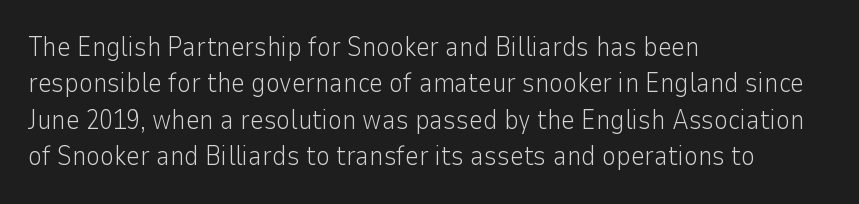
{"italic": "no", "bold": "no", "underline": "no", "align": "left", "line_spacing": "normal", "line_spacing_ratio": 1.35, "letter_spacing": "normal", "letter_spacing_em": 0.0, "glyph_px": 27}
